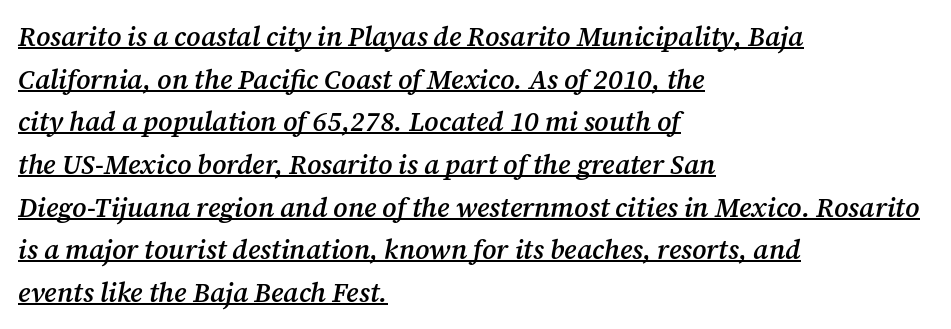
{"italic": "yes", "lean": "right", "slant_degrees": 12, "bold": "semi", "underline": "yes", "align": "left", "line_spacing": "normal", "line_spacing_ratio": 1.58, "letter_spacing": "normal", "letter_spacing_em": 0.0, "glyph_px": 27}
